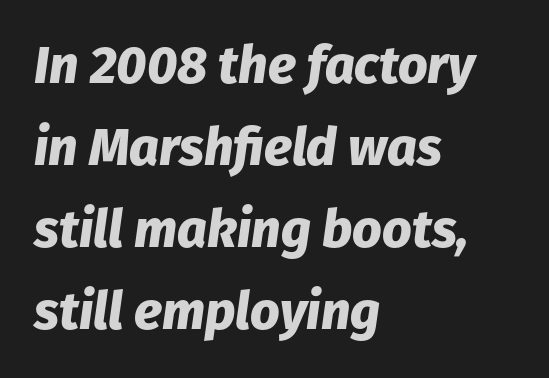
Q: Is the text bold? A: Yes.
Q: Is the text italic (slanted)? A: Yes, it leans right by about 8 degrees.
Q: Is the text underlined? A: No.
Q: How is the paragraph aligned? A: Left-aligned.
Q: Is the spacing between letters normal or unusually wide? A: Normal.
Q: Is the spacing between lines tight, normal or loose? A: Normal.
Q: Width (condensed, normal, or wide)? A: Normal.
Q: Stroke contrast? A: Low.
Q: x-height? A: Medium.
Q: Monospaced? A: No.
